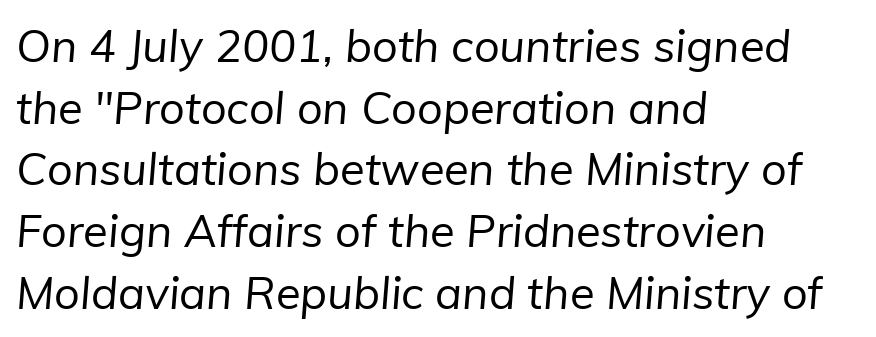
Q: Is the text bold? A: No.
Q: Is the typeface a serif or a sans-serif typeface? A: Sans-serif.
Q: Is the text underlined? A: No.
Q: How is the paragraph aligned? A: Left-aligned.
Q: Is the spacing between letters normal or unusually wide? A: Normal.
Q: Is the spacing between lines tight, normal or loose? A: Normal.
Q: Width (condensed, normal, or wide)? A: Normal.
Q: Stroke contrast? A: Low.
Q: x-height? A: Medium.
Q: Monospaced? A: No.
